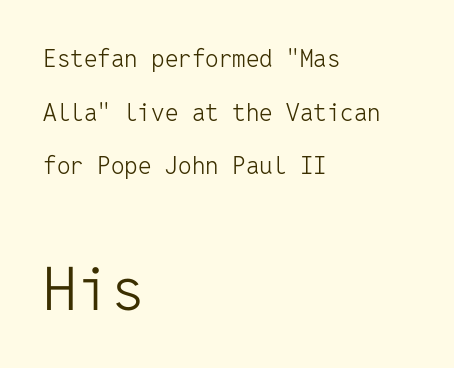
Q: Is the text bold? A: No.
Q: Is the text italic (slanted)? A: No, it is upright.
Q: Is the typeface a serif or a sans-serif typeface? A: Sans-serif.
Q: Is the text underlined? A: No.
Q: How is the paragraph aligned? A: Left-aligned.
Q: Is the spacing between letters normal or unusually wide? A: Normal.
Q: Is the spacing between lines tight, normal or loose? A: Loose.
Q: Which block of text is set in a larger size, the first (top) or the second (bottom)? A: The second (bottom) one.
Q: Width (condensed, normal, or wide)? A: Normal.
Q: Stroke contrast? A: Low.
Q: x-height? A: Medium.
Q: Monospaced? A: Yes.
